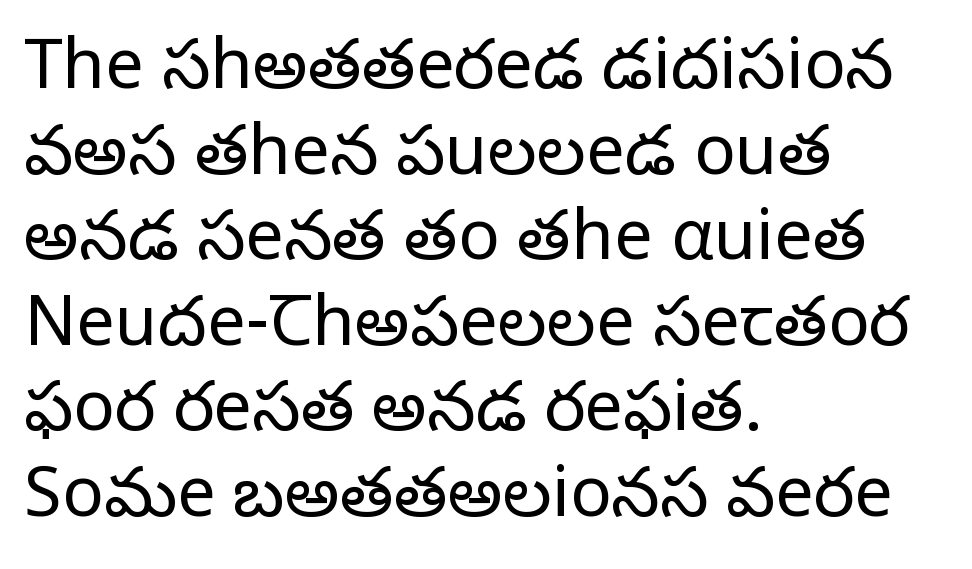
The letterforms sit at book weight or below. No italicization has been applied; the sample stays upright. Short note: letters normally spaced. The designer went with a serif here, giving each stem small feet.
